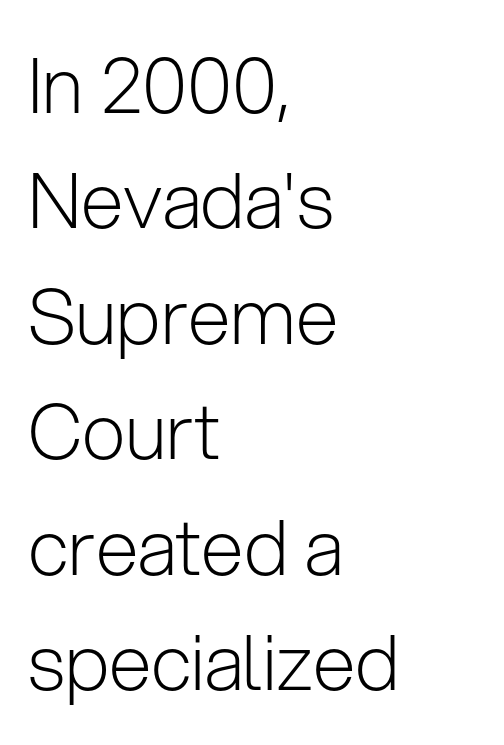
{"serif": "no", "italic": "no", "bold": "no", "weight": "light", "width": "normal", "stroke_contrast": "low", "x_height": "medium", "monospaced": "no", "underline": "no", "align": "left", "line_spacing": "normal", "line_spacing_ratio": 1.5, "letter_spacing": "normal", "letter_spacing_em": 0.0, "glyph_px": 77}
